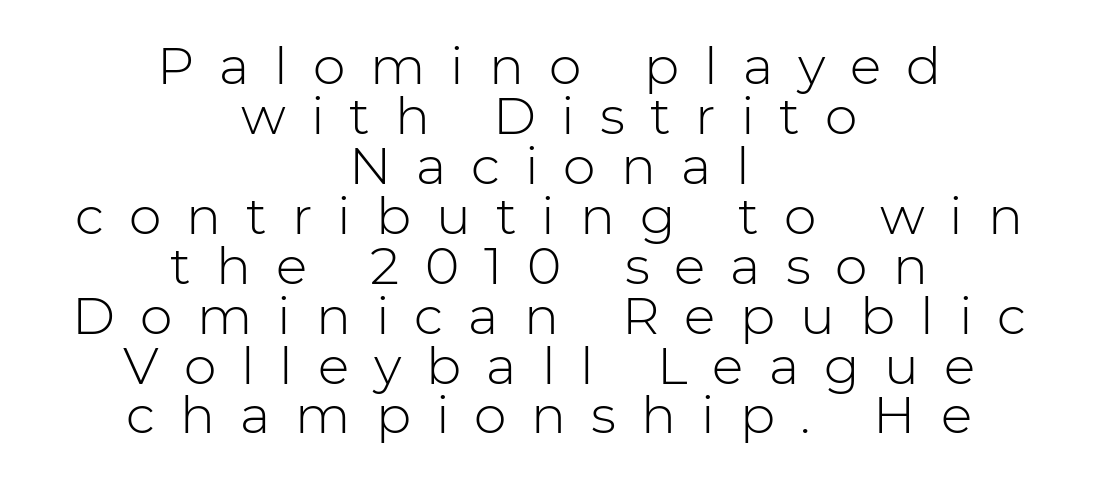
{"serif": "no", "italic": "no", "bold": "no", "weight": "light", "width": "normal", "stroke_contrast": "low", "x_height": "medium", "monospaced": "no", "underline": "no", "align": "center", "line_spacing": "tight", "line_spacing_ratio": 0.96, "letter_spacing": "wide", "letter_spacing_em": 0.48, "glyph_px": 52}
